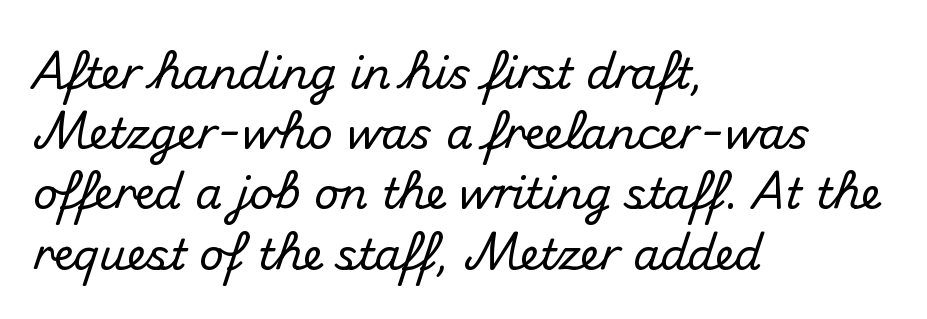
The image shows 43 px sans-serif type; set left-aligned, normal line spacing (1.4x), normal letter spacing, not underlined; medium stroke contrast and a small x-height.
